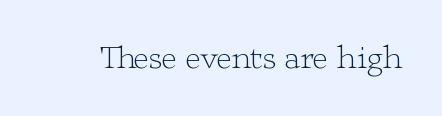
The line texture is even and compact thanks to regular tracking. The face used here is proportionally spaced, like ordinary book or web type. A bare baseline throughout the passage. Each letter's strokes conclude with small projecting serifs. Is the type heavy? It reads as light-to-regular instead. The font's upright variant was chosen for this text.
